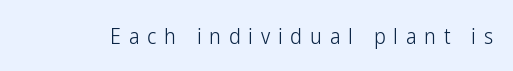
The rendering inserts visible extra space after every character. Stroke thickness stays within the range of a standard reading face or lighter. Plain, unruled lines of type. Quick note: not italic, upright.
